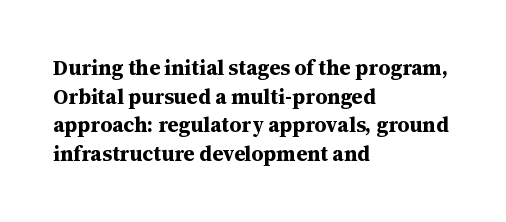
Notice how descenders clear the ascenders below comfortably — that's standard leading. Clear beneath every line of the passage. These lines are set flush left with a ragged right edge. The type sits square on the baseline with zero lean. Each word holds together tightly as a unit, with standard inter-letter gaps.
